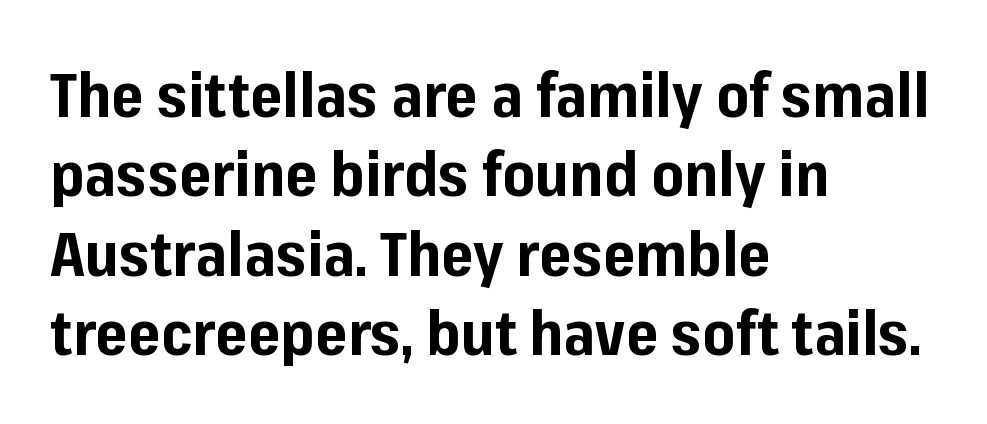
The image shows 62 px bold sans-serif type, upright; set left-aligned, normal line spacing (1.28x), normal letter spacing, not underlined; low stroke contrast and a medium x-height.
